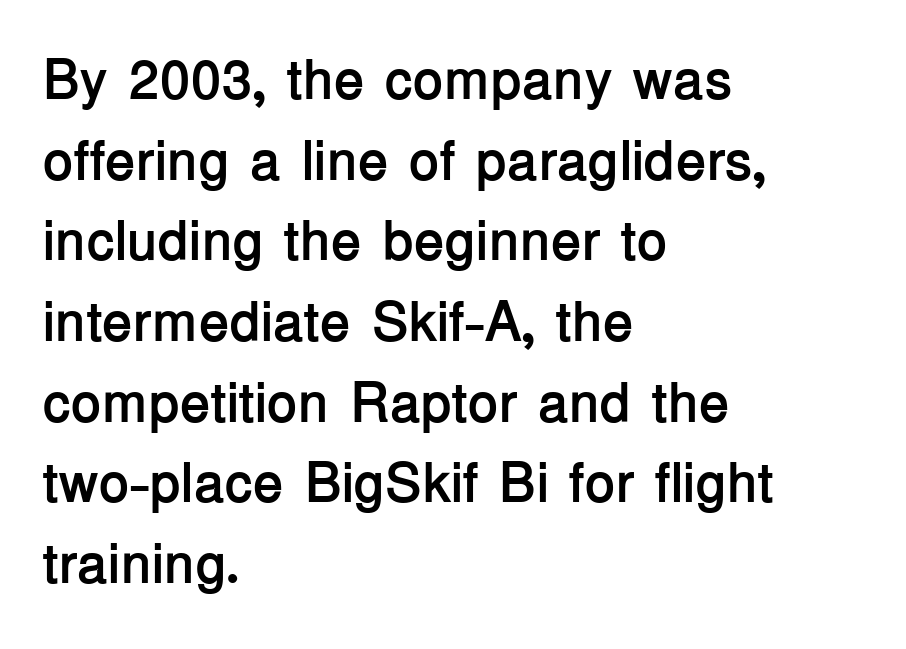
Standard letterfit; no display-style spreading of the glyphs. A typesetter would call this leading conventional body-copy spacing. Does the weight exceed regular? Yes, all the way to bold. The ragged edge is on the right, which tells us the setting is flush left. Anything drawn beneath the words? Only blank space.
